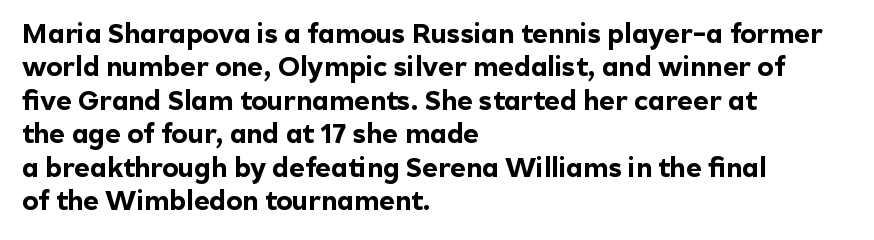
Q: Is the text bold? A: Yes.
Q: Is the text italic (slanted)? A: No, it is upright.
Q: Is the text underlined? A: No.
Q: How is the paragraph aligned? A: Left-aligned.
Q: Is the spacing between letters normal or unusually wide? A: Normal.
